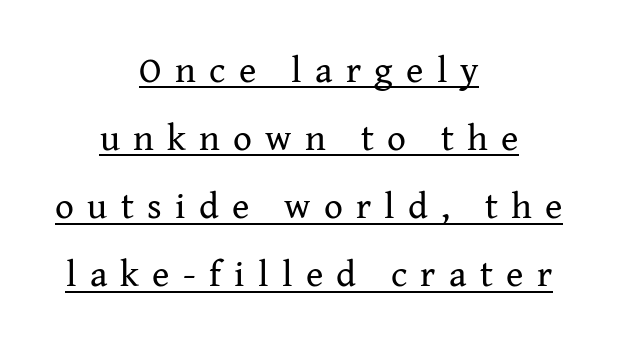
The tracking jumps out immediately: characters are airy and widely separated. Horizontally, the lines are justified to the midpoint only. A light-to-regular cut is what we see here. The letters advance in unequal steps, a hallmark of proportional type.
